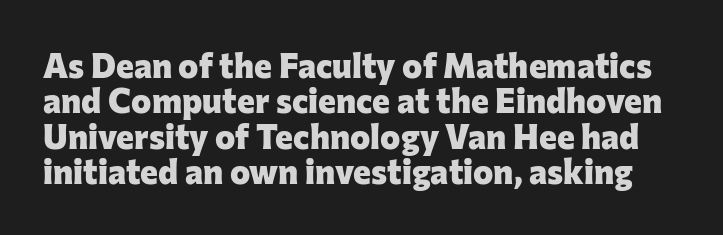
The image shows 34 px heavy sans-serif type, upright; set tight line spacing (1.04x), normal letter spacing, not underlined; low stroke contrast and a medium x-height.
